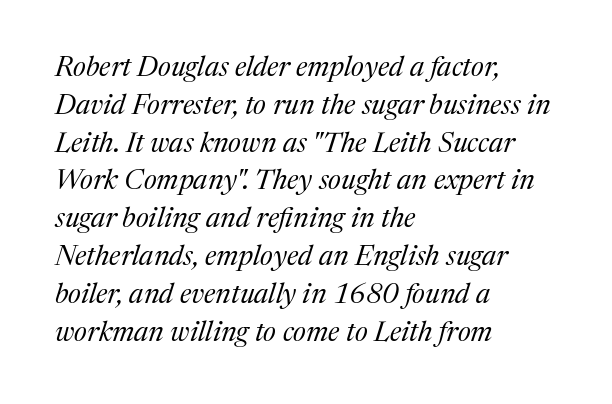
Q: Is the text bold? A: No.
Q: Is the text italic (slanted)? A: Yes, it leans right by about 17 degrees.
Q: Is the typeface a serif or a sans-serif typeface? A: Serif.
Q: Is the text underlined? A: No.
Q: How is the paragraph aligned? A: Left-aligned.
Q: Is the spacing between letters normal or unusually wide? A: Normal.
Q: Is the spacing between lines tight, normal or loose? A: Normal.
Q: Width (condensed, normal, or wide)? A: Normal.
Q: Stroke contrast? A: Medium.
Q: x-height? A: Medium.
Q: Monospaced? A: No.
